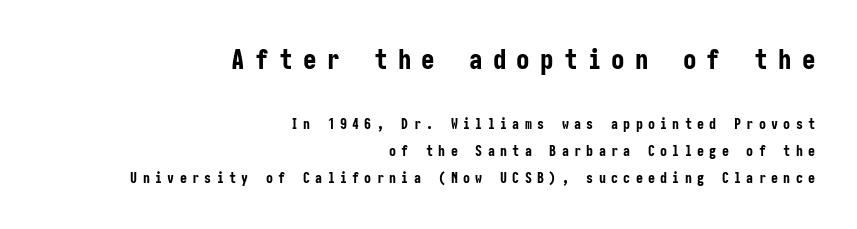
{"italic": "no", "bold": "yes", "underline": "no", "align": "right", "line_spacing": "loose", "line_spacing_ratio": 1.91, "letter_spacing": "wide", "letter_spacing_em": 0.38, "larger_block": "first", "size_ratio": 1.93, "glyph_px": 27}
